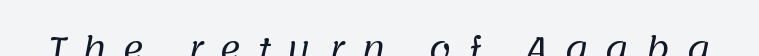
Think standard paragraph weight, or any step lighter than that. These lines are rendered in a variable-pitch font. I'd call this a sans setting — the letters go barefoot. Is the letter spacing exaggerated? Yes — the characters are pushed far apart. This sample carries an underscore along the baseline area.
